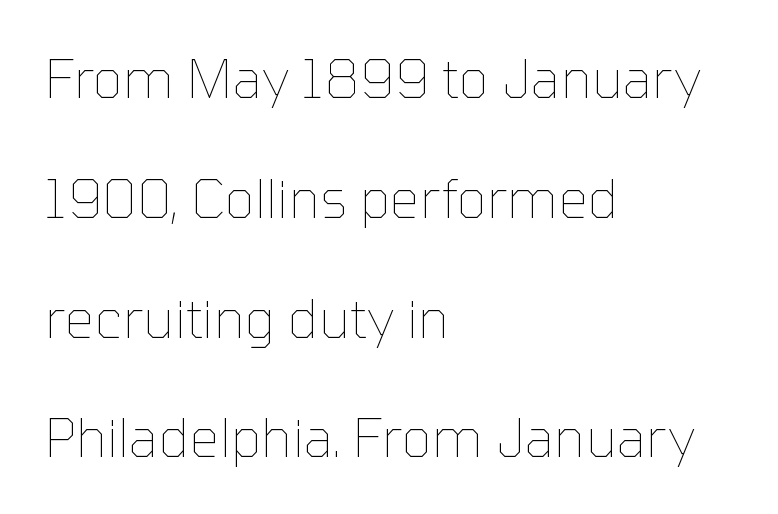
{"italic": "no", "bold": "no", "weight": "thin", "width": "normal", "stroke_contrast": "low", "x_height": "medium", "monospaced": "no", "underline": "no", "align": "left", "line_spacing": "loose", "line_spacing_ratio": 2.26, "letter_spacing": "normal", "letter_spacing_em": 0.0, "glyph_px": 53}
